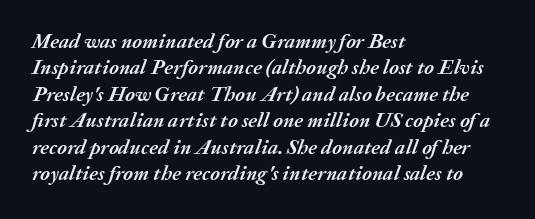
Q: Is the text bold? A: Yes.
Q: Is the text italic (slanted)? A: Yes, it leans right by about 20 degrees.
Q: Is the text underlined? A: No.
Q: How is the paragraph aligned? A: Left-aligned.
Q: Is the spacing between letters normal or unusually wide? A: Normal.
Q: Is the spacing between lines tight, normal or loose? A: Normal.
